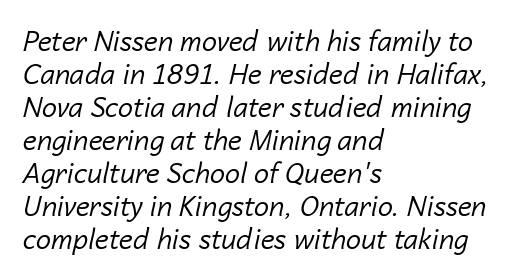
The image shows 27 px text type, italic (leaning right); set left-aligned, line spacing 1.22x, normal letter spacing, not underlined.
